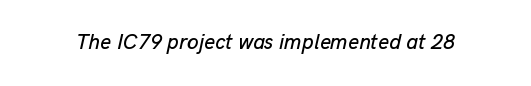
{"italic": "yes", "lean": "right", "slant_degrees": 13, "underline": "no", "letter_spacing": "normal", "letter_spacing_em": 0.0, "glyph_px": 21}
